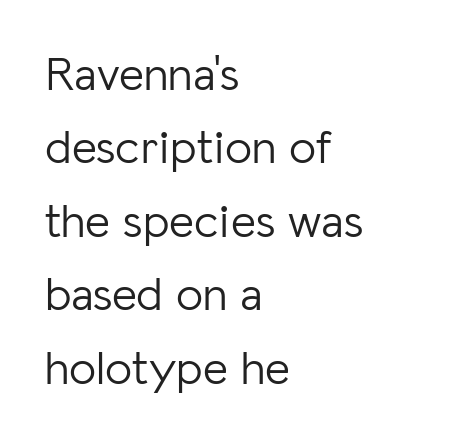
The image shows 48 px light sans-serif type, upright; set left-aligned, normal line spacing (1.53x), normal letter spacing, not underlined; low stroke contrast and a medium x-height.
